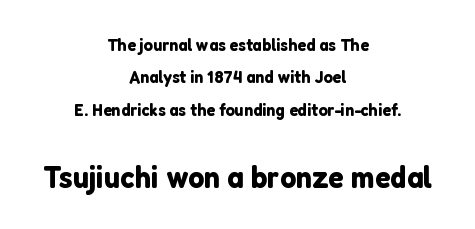
The image shows 32 px sans-serif type, upright; set centered, line spacing 1.8x, normal letter spacing, not underlined; the second (bottom) block is 1.78x larger; low stroke contrast and a medium x-height.
